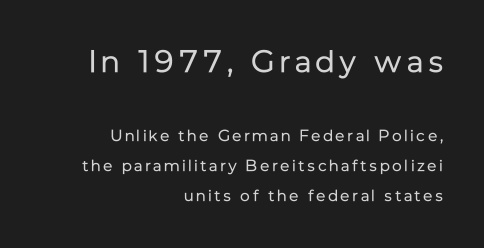
Check where the strokes stop: nothing finishes them off — pure sans. The axis of the letterforms is exactly vertical. You could not count columns in this text — the font is proportionally spaced. Size hierarchy here favors the leading block over the trailing one.
